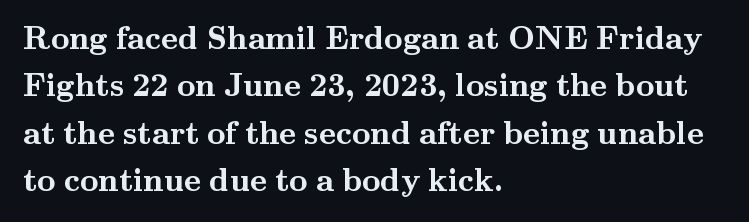
The image shows 32 px semibold, wide serif type, upright; set left-aligned, normal line spacing (1.48x), normal letter spacing, not underlined; medium stroke contrast and a small x-height.
